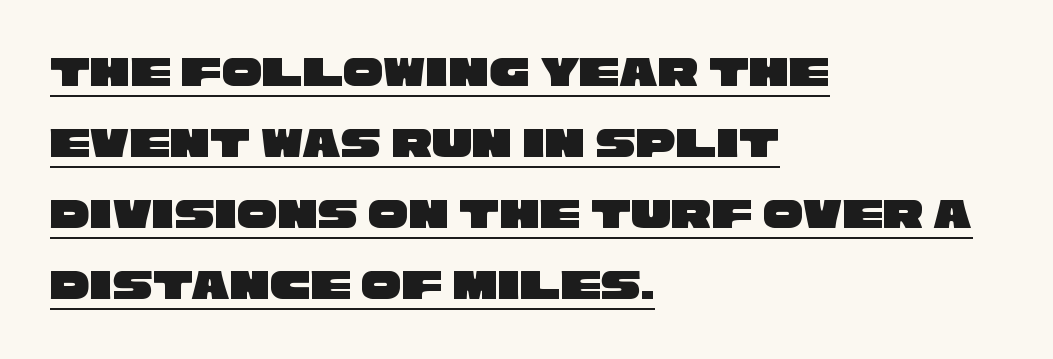
Q: Is the typeface a serif or a sans-serif typeface? A: Sans-serif.
Q: Is the text underlined? A: Yes.
Q: How is the paragraph aligned? A: Left-aligned.
Q: Is the spacing between letters normal or unusually wide? A: Normal.
Q: Is the spacing between lines tight, normal or loose? A: Normal.
Q: Width (condensed, normal, or wide)? A: Wide.
Q: Stroke contrast? A: Low.
Q: x-height? A: Large.
Q: Monospaced? A: No.
